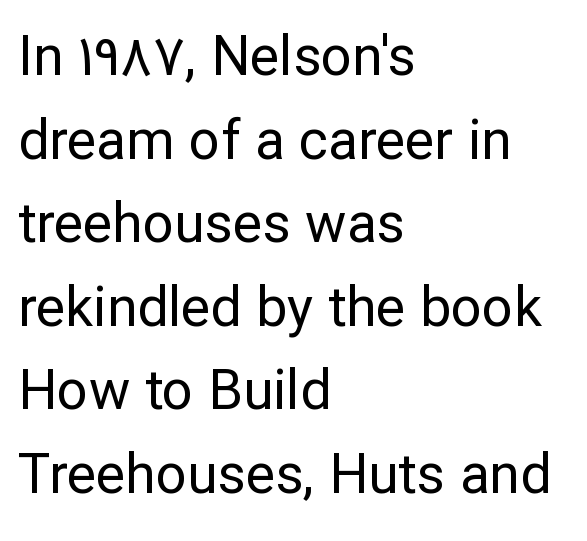
Q: Is the text bold? A: No.
Q: Is the text italic (slanted)? A: No, it is upright.
Q: Is the typeface a serif or a sans-serif typeface? A: Sans-serif.
Q: Is the text underlined? A: No.
Q: How is the paragraph aligned? A: Left-aligned.
Q: Is the spacing between letters normal or unusually wide? A: Normal.
Q: Is the spacing between lines tight, normal or loose? A: Normal.
Q: Width (condensed, normal, or wide)? A: Normal.
Q: Stroke contrast? A: Low.
Q: x-height? A: Medium.
Q: Monospaced? A: No.
